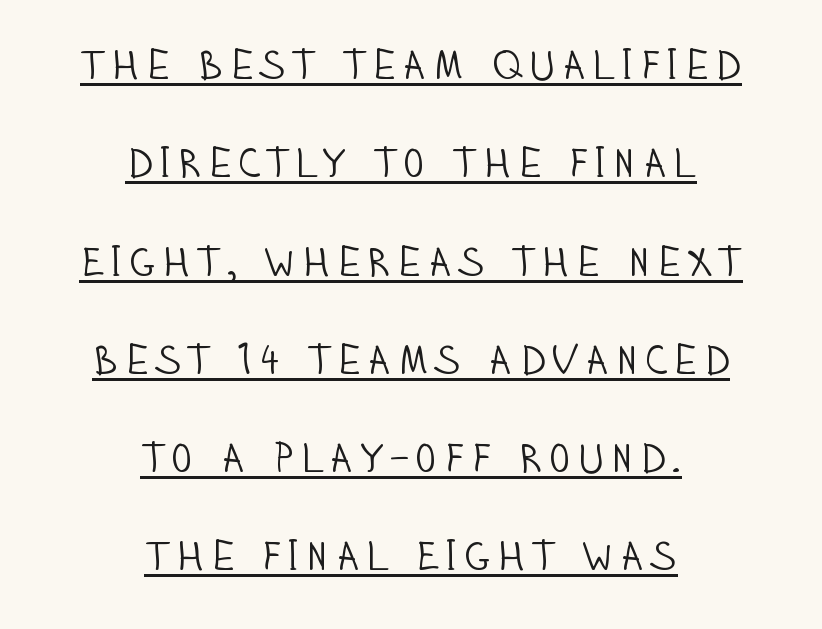
No italicization has been applied; the sample stays upright. Caption: lettering with a line underneath. Horizontal bands of white between lines are thick stripes. Regarding serifs, this sample does without them. The passage shown is typed in a proportional face where columns would drift.
